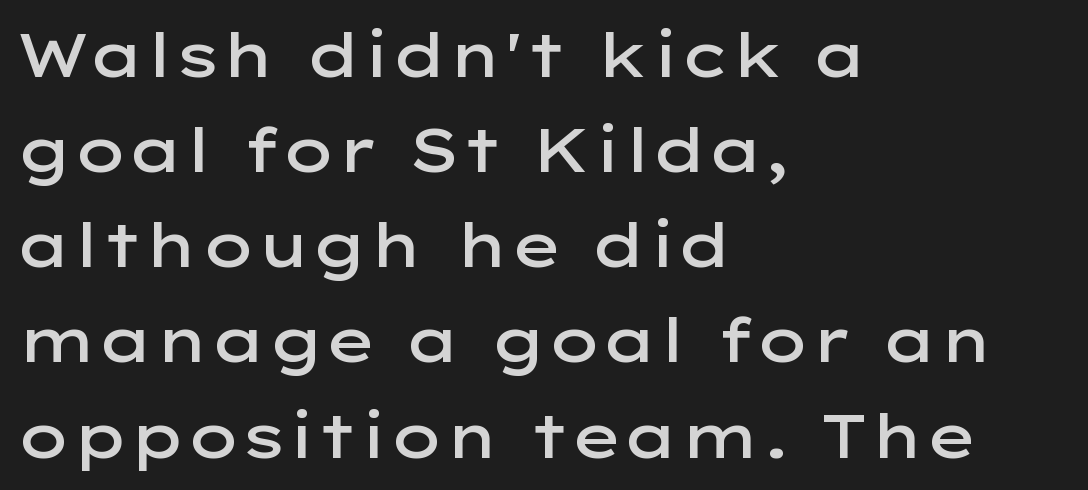
The image shows 61 px semibold, wide sans-serif type, upright; set left-aligned, normal line spacing (1.56x), normal letter spacing, not underlined; low stroke contrast and a medium x-height.
